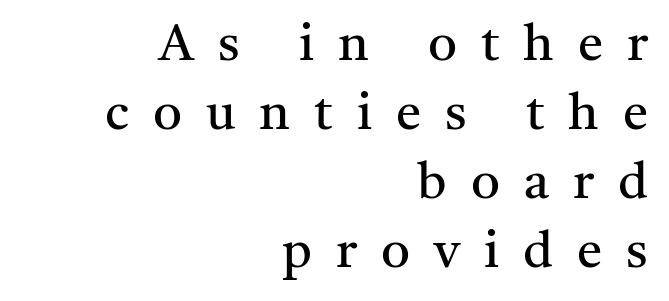
A light-to-regular cut is what we see here. The characters display serif detailing at their extremities. Tracking value appears strongly positive — letters spread wide. All the whitespace from short lines collects on the left. Looks like regular typesetting: each glyph gets only the width it needs. The font's upright variant was chosen for this text.
